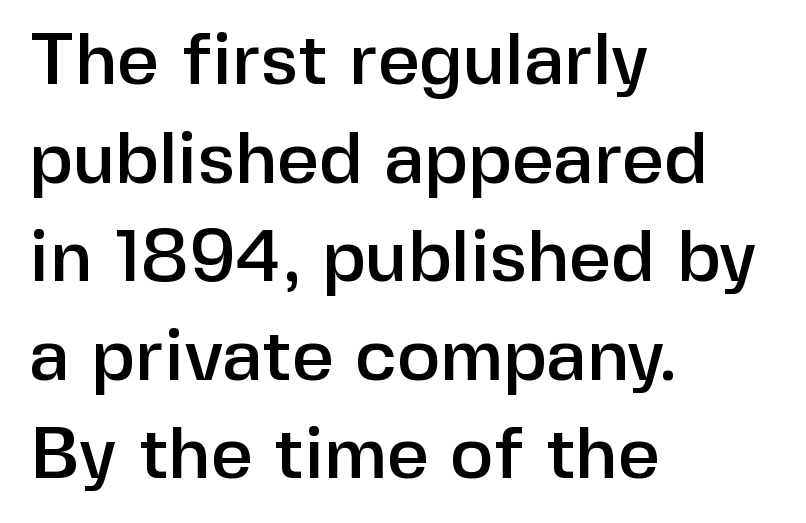
The image shows 73 px sans-serif type, upright; set left-aligned, normal line spacing (1.35x), normal letter spacing, not underlined; low stroke contrast and a medium x-height.
